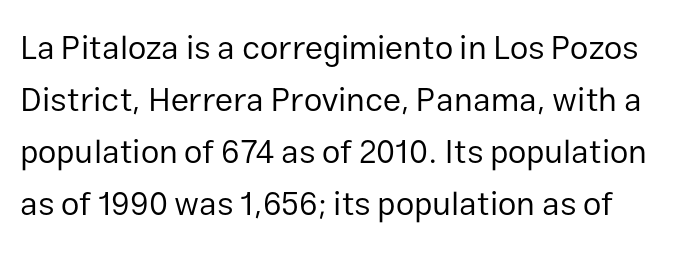
{"serif": "no", "italic": "no", "bold": "no", "weight": "regular", "width": "normal", "stroke_contrast": "low", "x_height": "medium", "monospaced": "no", "underline": "no", "line_spacing": "normal", "line_spacing_ratio": 1.58, "letter_spacing": "normal", "letter_spacing_em": 0.0, "glyph_px": 33}
